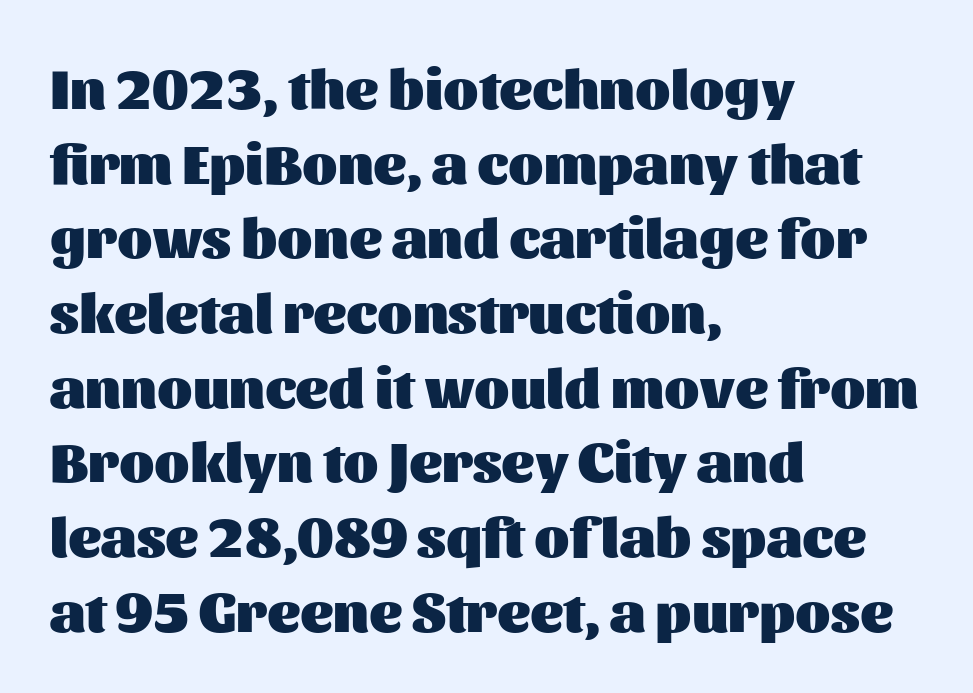
The image shows 57 px heavy sans-serif type, upright; set left-aligned, normal line spacing (1.31x), normal letter spacing, not underlined; medium stroke contrast and a medium x-height.
